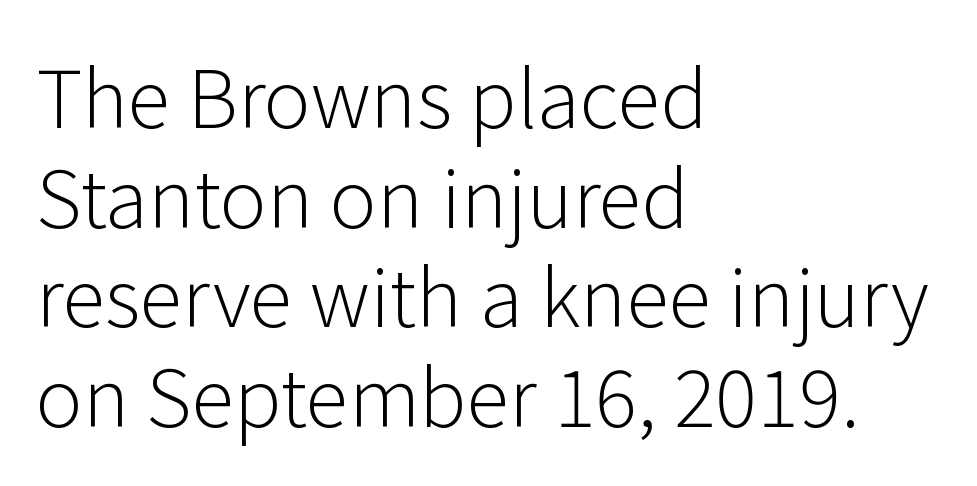
Varying glyph widths throughout — classic text-font behaviour. Students, observe: this is what conventionally led text looks like. Beneath every word, the page is bare. Nobody touched the tracking dial on this one. Posture: upright roman.
